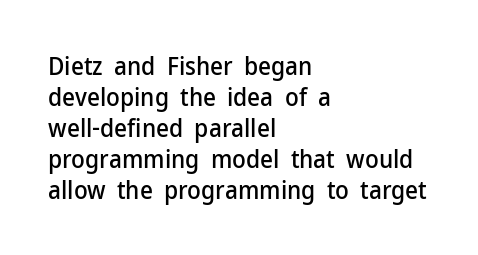
The image shows 25 px text type, upright; set left-aligned, line spacing 1.24x, normal letter spacing, not underlined.
